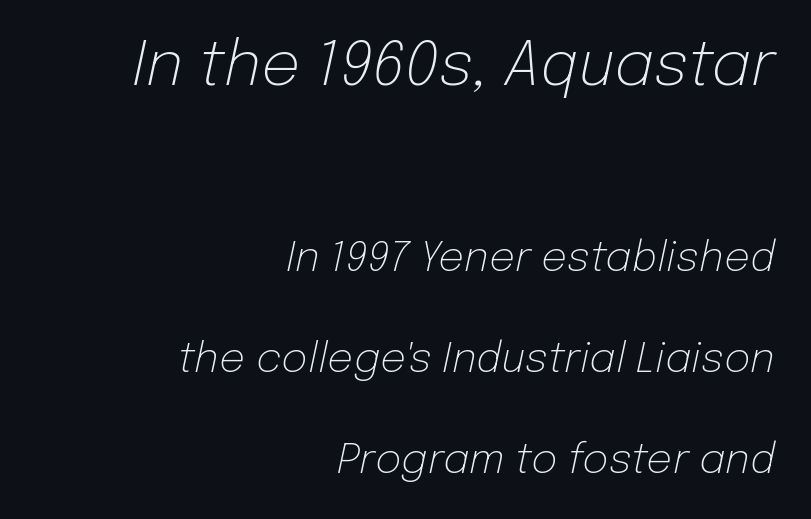
The image shows 62 px light type, italic (leaning right); set right-aligned, loose line spacing (2.46x), normal letter spacing, not underlined; the first (top) block is 1.51x larger; low stroke contrast and a medium x-height.
